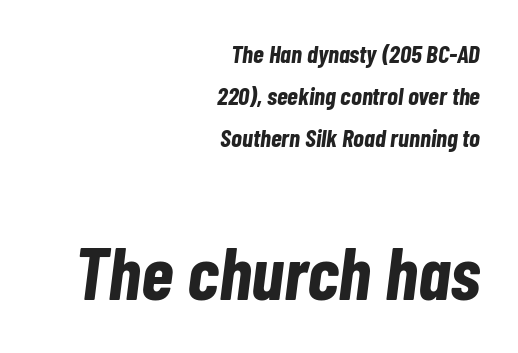
The block of text has a typical density, with ordinary space between rows. You'd pick this weight for a headline — it's a proper bold. Standard letterfit; no display-style spreading of the glyphs. Top chunk: small. Bottom chunk: large.
